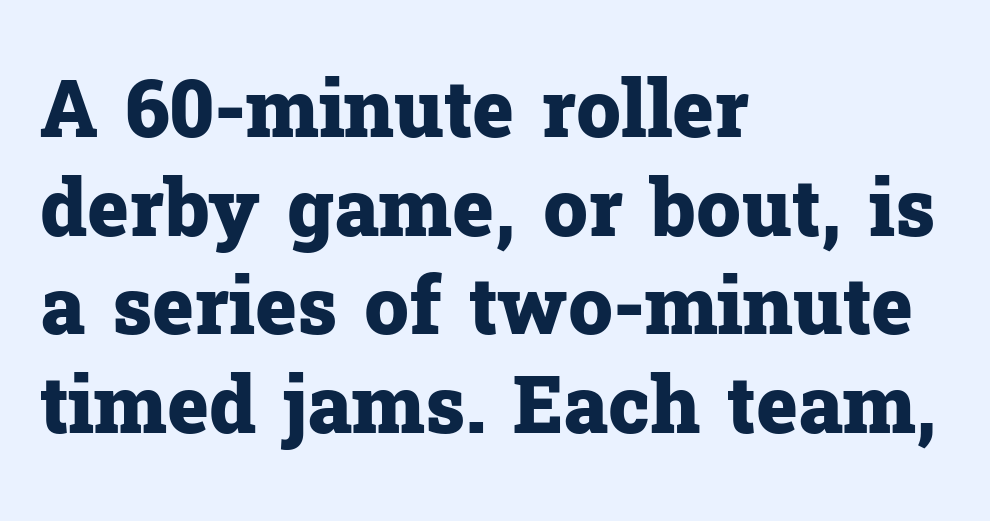
The image shows 79 px heavy serif type, upright; set left-aligned, normal line spacing (1.25x), normal letter spacing, not underlined; low stroke contrast and a medium x-height.
